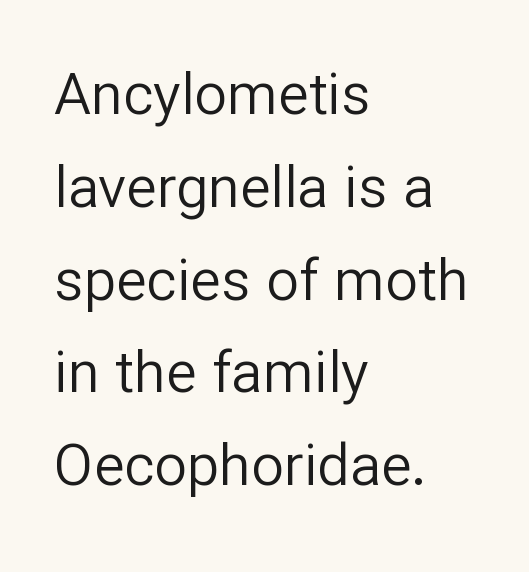
{"serif": "no", "italic": "no", "bold": "no", "weight": "regular", "width": "normal", "stroke_contrast": "low", "x_height": "medium", "monospaced": "no", "underline": "no", "align": "left", "line_spacing": "normal", "line_spacing_ratio": 1.6, "letter_spacing": "normal", "letter_spacing_em": 0.0, "glyph_px": 58}
